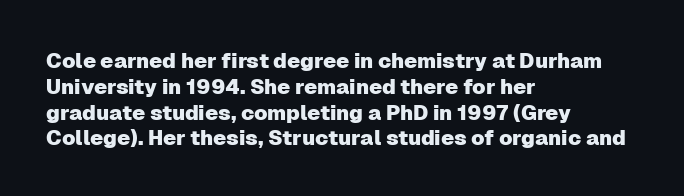
The image shows 21 px text type, upright; set left-aligned, line spacing 1.23x, normal letter spacing, not underlined.
